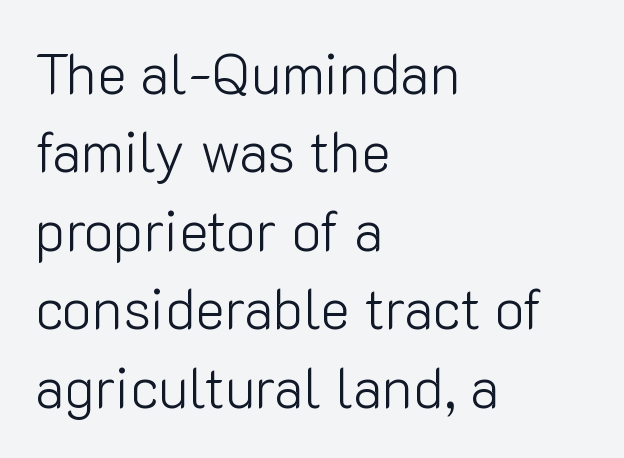
Q: Is the text bold? A: No.
Q: Is the text italic (slanted)? A: No, it is upright.
Q: Is the typeface a serif or a sans-serif typeface? A: Sans-serif.
Q: Is the text underlined? A: No.
Q: How is the paragraph aligned? A: Left-aligned.
Q: Is the spacing between letters normal or unusually wide? A: Normal.
Q: Is the spacing between lines tight, normal or loose? A: Normal.
Q: Width (condensed, normal, or wide)? A: Normal.
Q: Stroke contrast? A: Low.
Q: x-height? A: Medium.
Q: Monospaced? A: No.
